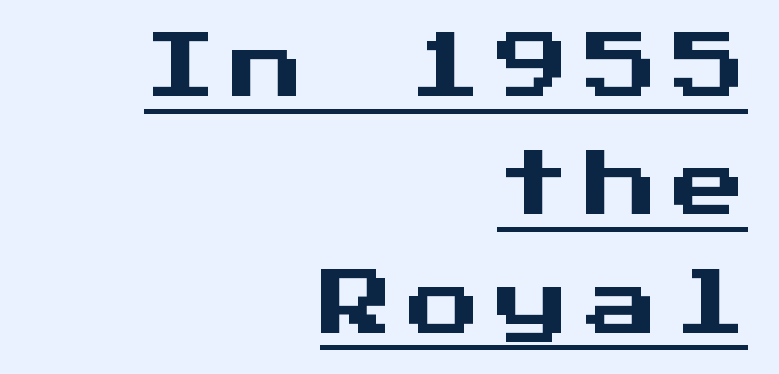
Vertical spacing — default. Unlike a traditional serif, this face leaves its strokes unadorned. A baseline rule has been typeset under these characters. All the whitespace from short lines collects on the left. These lines are rendered in a fixed-pitch font.
